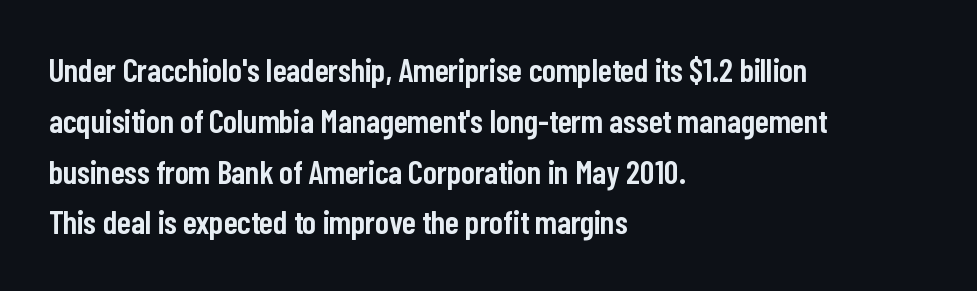
{"serif": "no", "italic": "no", "bold": "semi", "weight": "semibold", "width": "condensed", "stroke_contrast": "low", "x_height": "medium", "monospaced": "no", "underline": "no", "align": "left", "line_spacing": "normal", "line_spacing_ratio": 1.54, "letter_spacing": "normal", "letter_spacing_em": 0.0, "glyph_px": 33}
